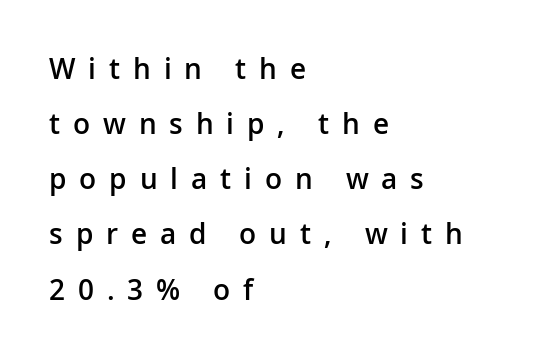
Q: Is the text bold? A: Semi-bold.
Q: Is the text italic (slanted)? A: No, it is upright.
Q: Is the typeface a serif or a sans-serif typeface? A: Sans-serif.
Q: Is the text underlined? A: No.
Q: How is the paragraph aligned? A: Left-aligned.
Q: Is the spacing between letters normal or unusually wide? A: Unusually wide.
Q: Is the spacing between lines tight, normal or loose? A: Loose.
Q: Width (condensed, normal, or wide)? A: Normal.
Q: Stroke contrast? A: Low.
Q: x-height? A: Medium.
Q: Monospaced? A: No.
